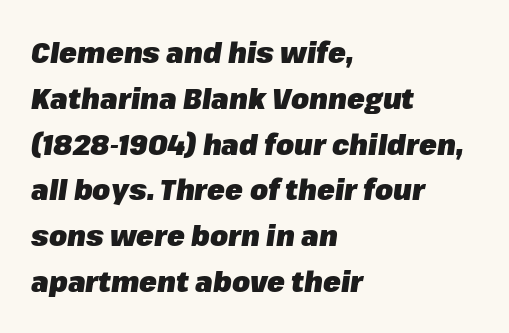
Q: Is the text bold? A: Yes.
Q: Is the text italic (slanted)? A: Yes, it leans right by about 8 degrees.
Q: Is the text underlined? A: No.
Q: How is the paragraph aligned? A: Left-aligned.
Q: Is the spacing between letters normal or unusually wide? A: Normal.
Q: Is the spacing between lines tight, normal or loose? A: Normal.
Q: Width (condensed, normal, or wide)? A: Normal.
Q: Stroke contrast? A: Low.
Q: x-height? A: Medium.
Q: Monospaced? A: No.
